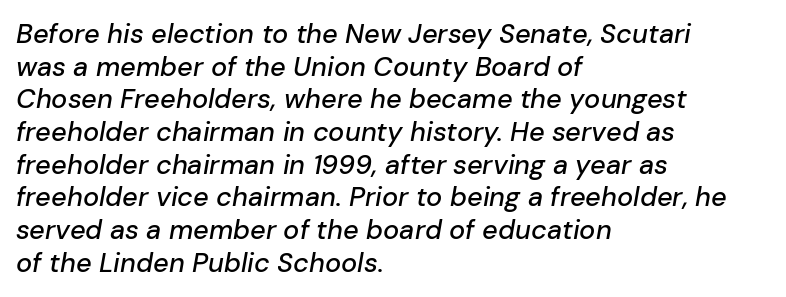
{"italic": "yes", "lean": "right", "slant_degrees": 10, "underline": "no", "align": "left", "line_spacing_ratio": 1.21, "letter_spacing": "normal", "letter_spacing_em": 0.0, "glyph_px": 27}
